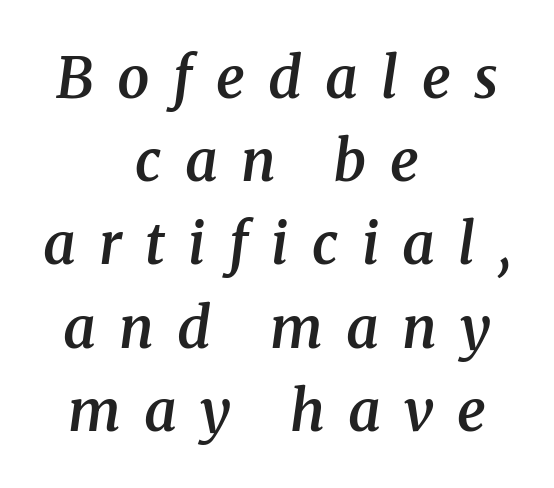
The image shows 57 px semibold serif type, italic (leaning right); set centered, normal line spacing (1.46x), unusually wide letter spacing (+0.41 em), not underlined; medium stroke contrast and a medium x-height.
